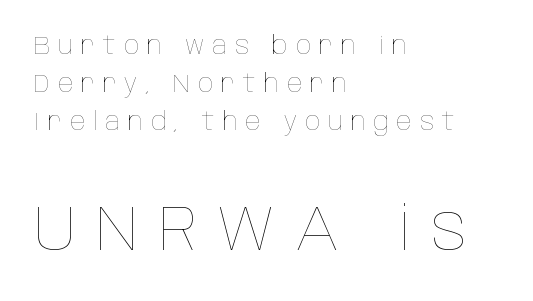
Q: Is the text bold? A: No.
Q: Is the text italic (slanted)? A: No, it is upright.
Q: Is the text underlined? A: No.
Q: How is the paragraph aligned? A: Left-aligned.
Q: Is the spacing between letters normal or unusually wide? A: Unusually wide.
Q: Is the spacing between lines tight, normal or loose? A: Normal.
Q: Which block of text is set in a larger size, the first (top) or the second (bottom)? A: The second (bottom) one.
Q: Width (condensed, normal, or wide)? A: Condensed.
Q: Stroke contrast? A: Low.
Q: x-height? A: Large.
Q: Monospaced? A: No.
